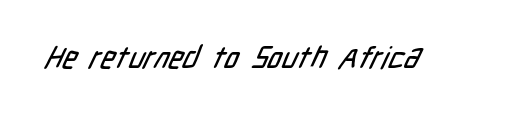
The image shows 30 px condensed sans-serif type; set normal letter spacing, not underlined; low stroke contrast and a medium x-height.
